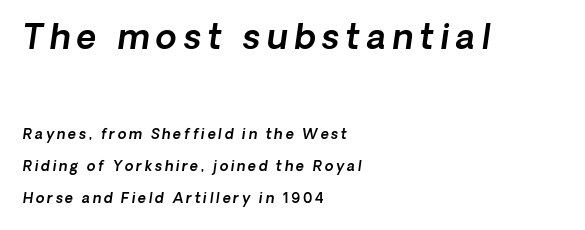
Q: Is the text italic (slanted)? A: Yes, it leans right by about 8 degrees.
Q: Is the text underlined? A: No.
Q: How is the paragraph aligned? A: Left-aligned.
Q: Is the spacing between lines tight, normal or loose? A: Loose.
Q: Which block of text is set in a larger size, the first (top) or the second (bottom)? A: The first (top) one.
Q: Width (condensed, normal, or wide)? A: Normal.
Q: x-height? A: Medium.
Q: Monospaced? A: No.
